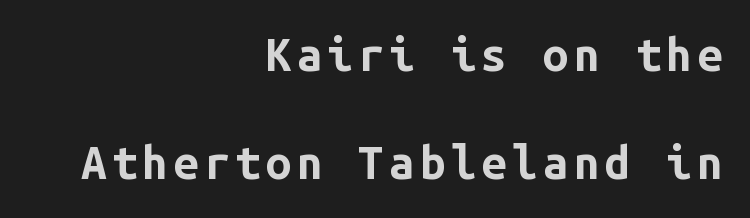
{"serif": "no", "italic": "no", "bold": "yes", "weight": "bold", "width": "normal", "stroke_contrast": "low", "x_height": "medium", "monospaced": "yes", "underline": "no", "align": "right", "line_spacing": "loose", "line_spacing_ratio": 2.34, "glyph_px": 46}
